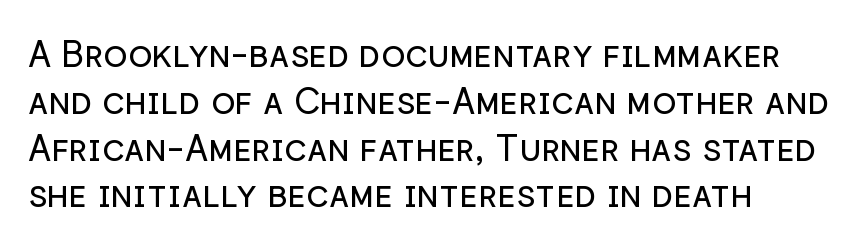
The image shows 36 px regular-weight sans-serif type, upright; set left-aligned, normal line spacing (1.3x), normal letter spacing, not underlined; low stroke contrast and a medium x-height.
